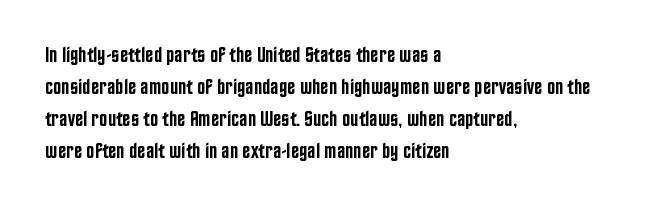
{"italic": "no", "bold": "semi", "underline": "no", "align": "left", "line_spacing": "normal", "line_spacing_ratio": 1.46, "letter_spacing": "normal", "letter_spacing_em": 0.0, "glyph_px": 22}
